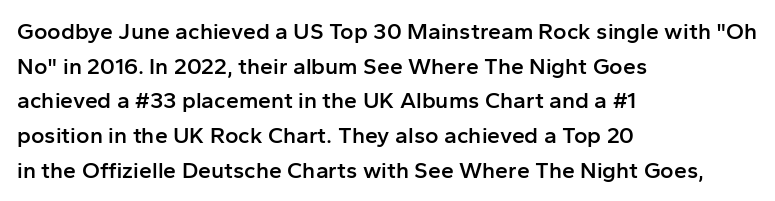
The image shows 23 px text type, upright; set left-aligned, normal line spacing (1.51x), normal letter spacing, not underlined.
